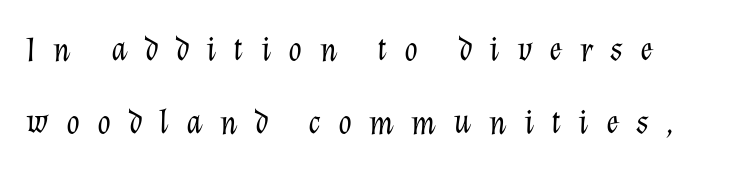
{"italic": "yes", "lean": "right", "slant_degrees": 12, "bold": "no", "weight": "light", "width": "normal", "stroke_contrast": "low", "x_height": "medium", "monospaced": "no", "underline": "no", "align": "left", "line_spacing": "loose", "line_spacing_ratio": 2.1, "letter_spacing": "wide", "letter_spacing_em": 0.49, "glyph_px": 35}
